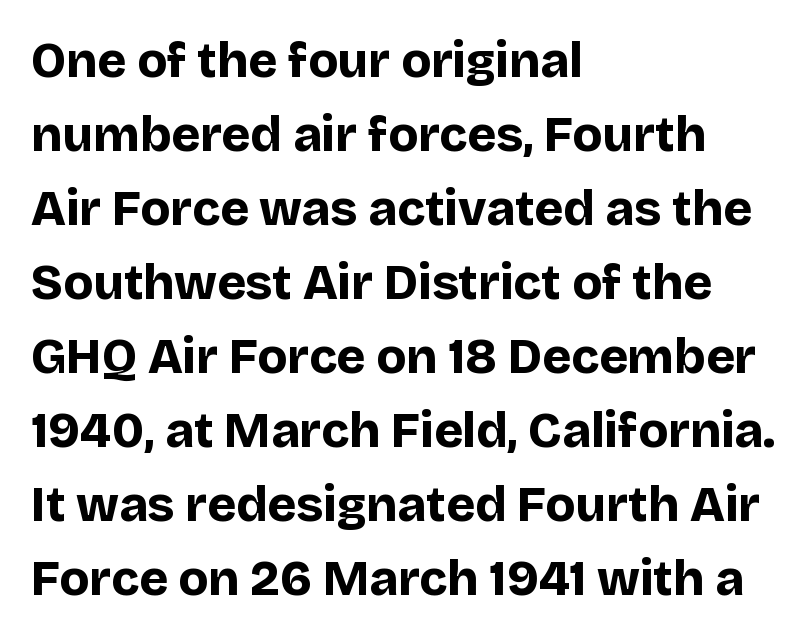
{"serif": "no", "italic": "no", "bold": "yes", "weight": "bold", "width": "normal", "stroke_contrast": "low", "x_height": "large", "monospaced": "no", "underline": "no", "align": "left", "line_spacing": "normal", "line_spacing_ratio": 1.51, "letter_spacing": "normal", "letter_spacing_em": 0.0, "glyph_px": 49}
